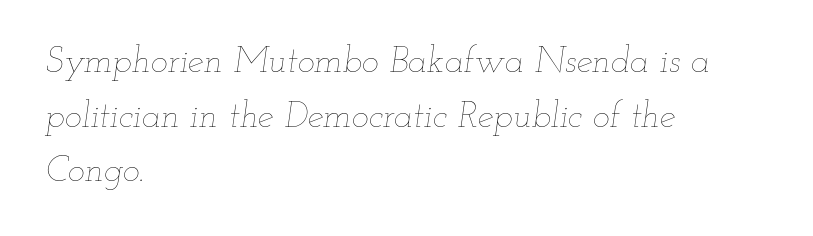
{"italic": "yes", "lean": "right", "slant_degrees": 12, "bold": "no", "weight": "thin", "width": "wide", "stroke_contrast": "low", "x_height": "small", "monospaced": "no", "underline": "no", "align": "left", "line_spacing": "normal", "line_spacing_ratio": 1.52, "letter_spacing": "normal", "letter_spacing_em": 0.0, "glyph_px": 36}
